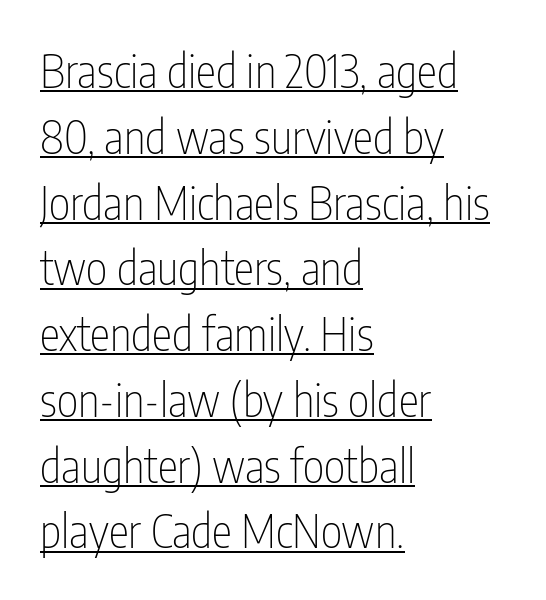
Q: Is the text bold? A: No.
Q: Is the text italic (slanted)? A: No, it is upright.
Q: Is the typeface a serif or a sans-serif typeface? A: Sans-serif.
Q: Is the text underlined? A: Yes.
Q: How is the paragraph aligned? A: Left-aligned.
Q: Is the spacing between letters normal or unusually wide? A: Normal.
Q: Is the spacing between lines tight, normal or loose? A: Normal.
Q: Width (condensed, normal, or wide)? A: Condensed.
Q: Stroke contrast? A: Low.
Q: x-height? A: Medium.
Q: Monospaced? A: No.
